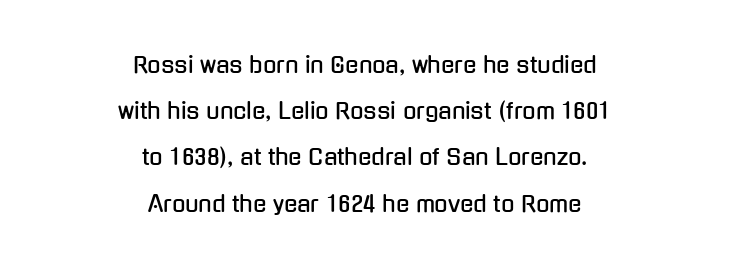
Centered paragraph, ragged on both sides. In terms of posture, this sample is upright. The string is rendered with underlining switched off. Short note: letters normally spaced. Reading down the column, the eye jumps a long way to each next line.
